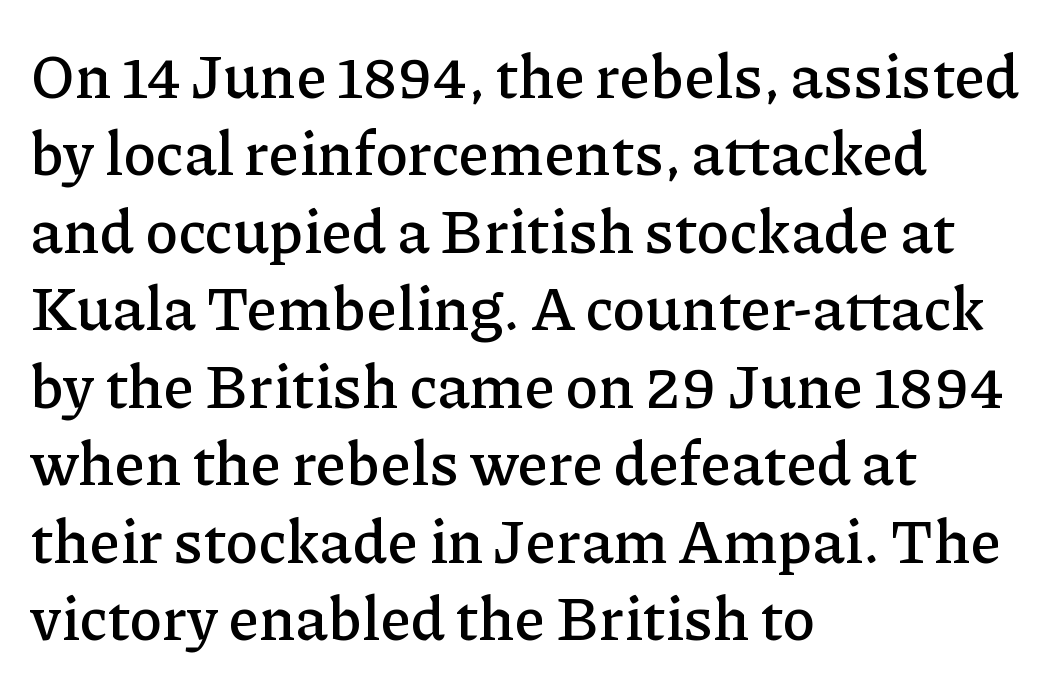
The image shows 61 px serif type, upright; set left-aligned, normal line spacing (1.27x), normal letter spacing, not underlined; low stroke contrast and a medium x-height.
